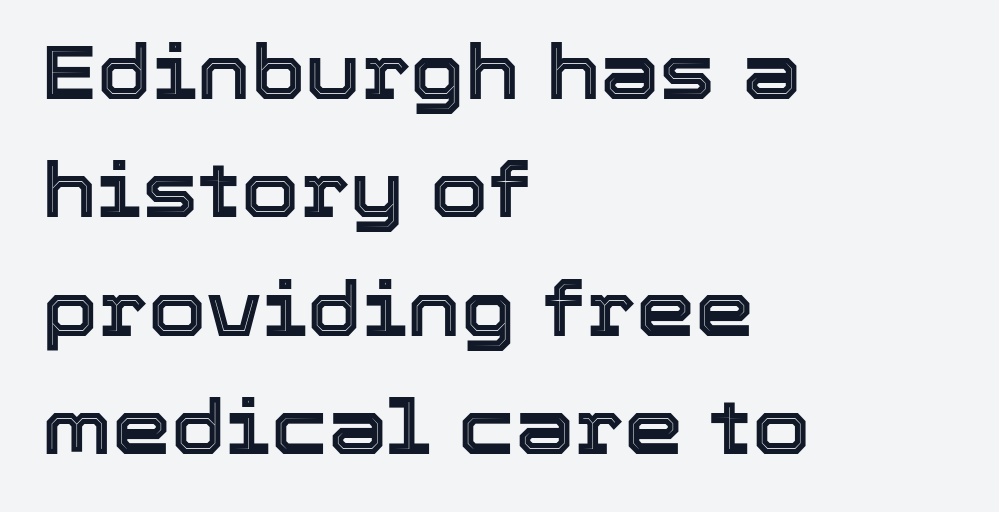
Q: Is the text italic (slanted)? A: No, it is upright.
Q: Is the text underlined? A: No.
Q: How is the paragraph aligned? A: Left-aligned.
Q: Is the spacing between letters normal or unusually wide? A: Normal.
Q: Is the spacing between lines tight, normal or loose? A: Normal.
Q: Width (condensed, normal, or wide)? A: Normal.
Q: x-height? A: Medium.
Q: Monospaced? A: No.
